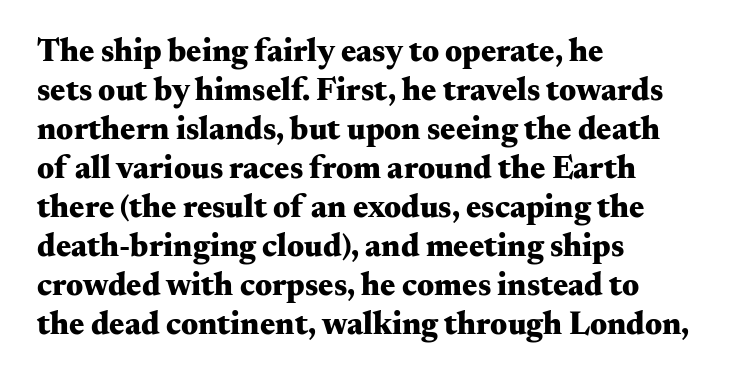
{"serif": "yes", "italic": "no", "bold": "yes", "weight": "heavy", "width": "wide", "stroke_contrast": "medium", "x_height": "small", "monospaced": "no", "underline": "no", "align": "left", "line_spacing_ratio": 1.22, "letter_spacing": "normal", "letter_spacing_em": 0.0, "glyph_px": 32}
